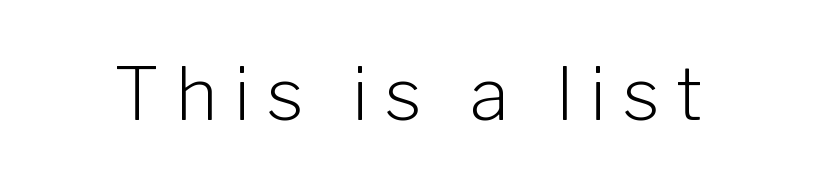
{"serif": "no", "italic": "no", "bold": "no", "weight": "light", "width": "normal", "stroke_contrast": "low", "x_height": "medium", "monospaced": "no", "underline": "no", "letter_spacing": "wide", "letter_spacing_em": 0.23, "glyph_px": 72}
